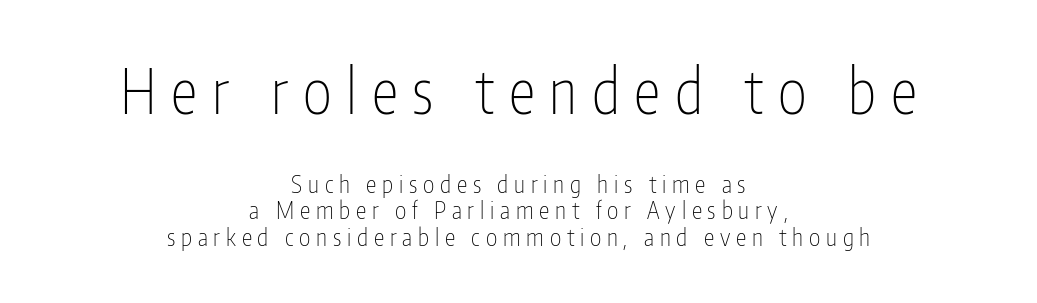
The image shows 61 px thin, condensed sans-serif type, upright; set centered, tight line spacing (1.11x), unusually wide letter spacing (+0.24 em), not underlined; the first (top) block is 2.54x larger; low stroke contrast and a medium x-height.
